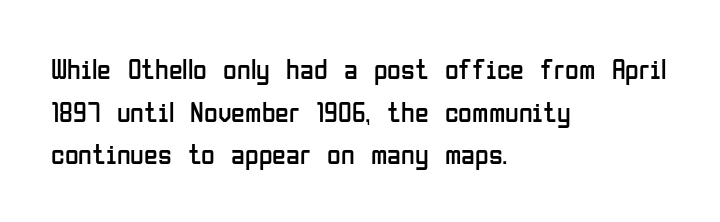
The designer left line spacing at the default. This sample has the flowing, uneven cadence of proportional lettering. When letters stand straight like this, we call the style roman or upright. The weight would be labelled regular, book, light, or lighter still. Compared with a centered layout, this one pins lines to the left instead.
